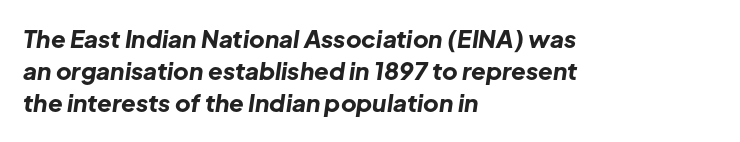
Q: Is the text bold? A: Yes.
Q: Is the text italic (slanted)? A: Yes, it leans right by about 8 degrees.
Q: Is the text underlined? A: No.
Q: How is the paragraph aligned? A: Left-aligned.
Q: Is the spacing between letters normal or unusually wide? A: Normal.
Q: Is the spacing between lines tight, normal or loose? A: Normal.
